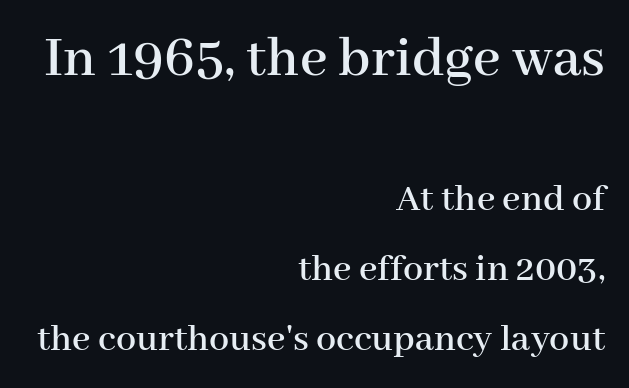
Nope, not italic — everything's standing straight. Top chunk: large. Bottom chunk: small. The letters carry serifs — small finishing strokes at the ends of their stems. Letter spacing: default.
